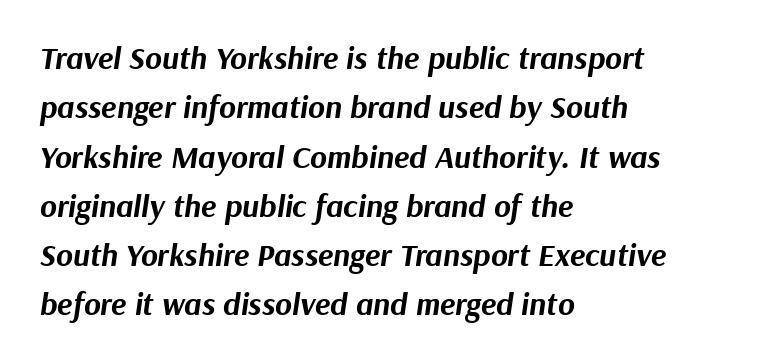
Standard letterfit; no display-style spreading of the glyphs. Regarding leading, the lines here are spaced in the standard way. There's an unmistakable incline to the writing here. The passage is arranged the way most books set body copy — flush left.
